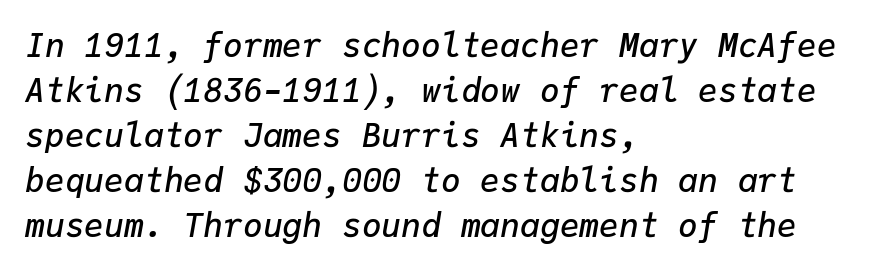
What weight is shown? A semibold, between regular and bold. The specimen reads as italic at a glance. Leftover space on each line is placed entirely after the last word. Any mark beneath the type? The region is blank. Students, note that the glyphs here touch the page at normal intervals.
